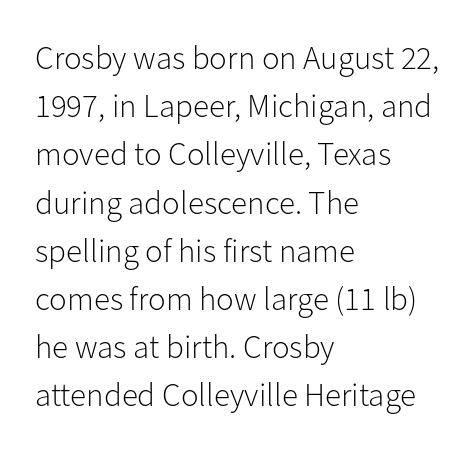
{"serif": "no", "italic": "no", "bold": "no", "weight": "light", "width": "normal", "stroke_contrast": "low", "x_height": "medium", "monospaced": "no", "underline": "no", "align": "left", "line_spacing": "normal", "line_spacing_ratio": 1.46, "letter_spacing": "normal", "letter_spacing_em": 0.0, "glyph_px": 33}
